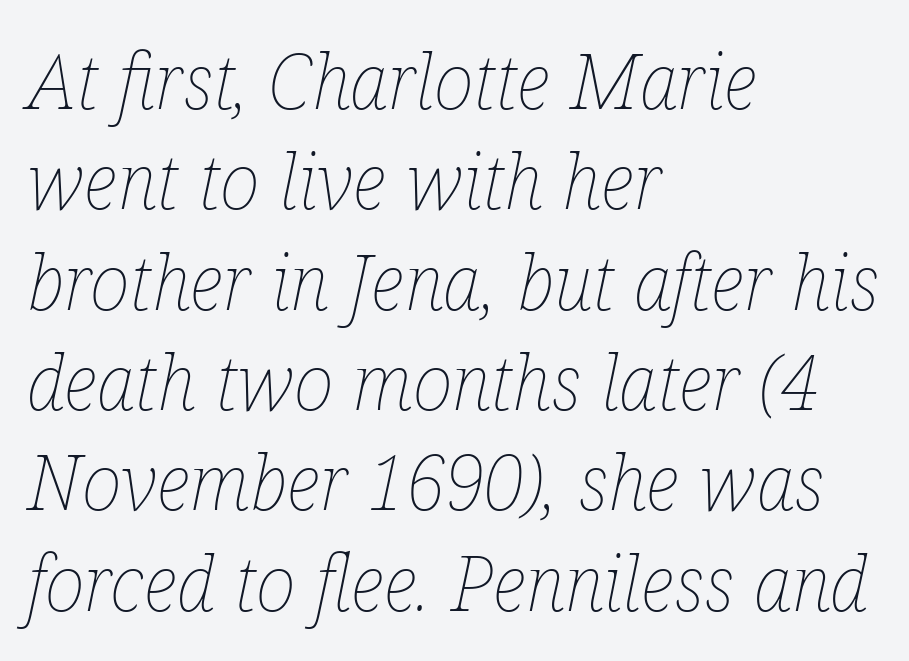
Rows of type keep a routine distance in the vertical direction. The passage shown leans; its letterforms are oblique. Descenders are the only things crossing below the line. No letter is thick-stroked: the sample isn't bold.
